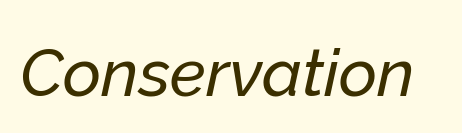
Varying glyph widths throughout — classic text-font behaviour. Posture: slanted. Check under the words: just untouched page. Does extra space separate the letters? No, they use regular spacing.
